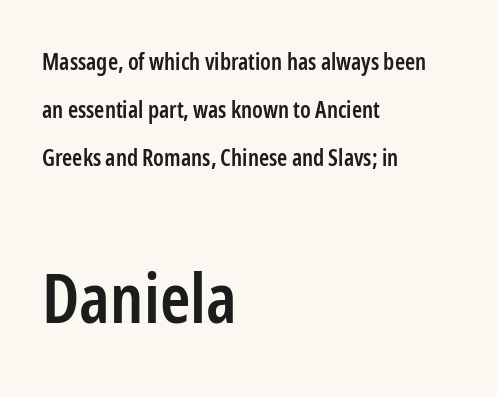
Q: Is the text bold? A: Semi-bold.
Q: Is the text italic (slanted)? A: No, it is upright.
Q: Is the typeface a serif or a sans-serif typeface? A: Sans-serif.
Q: Is the text underlined? A: No.
Q: How is the paragraph aligned? A: Left-aligned.
Q: Is the spacing between letters normal or unusually wide? A: Normal.
Q: Is the spacing between lines tight, normal or loose? A: Loose.
Q: Which block of text is set in a larger size, the first (top) or the second (bottom)? A: The second (bottom) one.
Q: Width (condensed, normal, or wide)? A: Condensed.
Q: Stroke contrast? A: Low.
Q: x-height? A: Medium.
Q: Monospaced? A: No.
